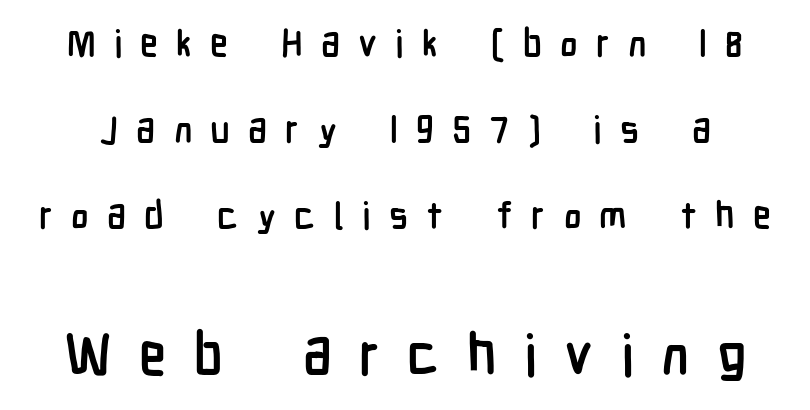
The image shows 56 px semibold, condensed sans-serif type, upright; set loose line spacing (2.32x), unusually wide letter spacing (+0.49 em), not underlined; the second (bottom) block is 1.51x larger; low stroke contrast and a medium x-height.
